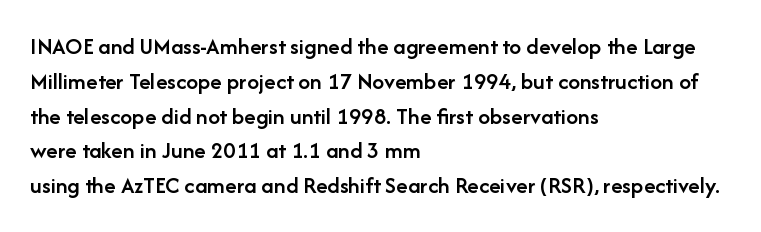
Notice how descenders clear the ascenders below comfortably — that's standard leading. It's the straight-up-and-down kind of type. Horizontally, the lines are justified to the leading edge only. Is the letter spacing exaggerated? No — it looks like the ordinary default. Semibold letterforms, between regular and bold.
